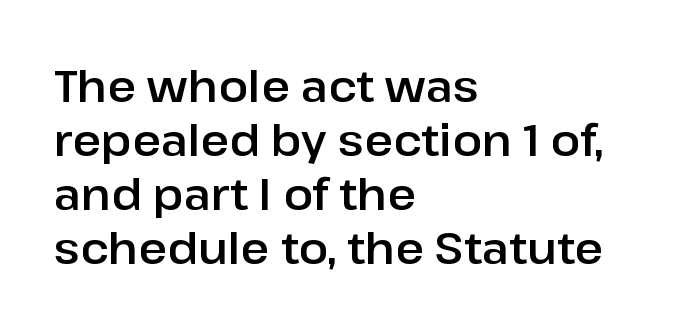
Each word holds together tightly as a unit, with standard inter-letter gaps. Each row of text sits above clean, open space. Italic? Not at all — the glyphs are vertical. Alignment: flush left. The font family rendered here belongs to the sans-serif group.
